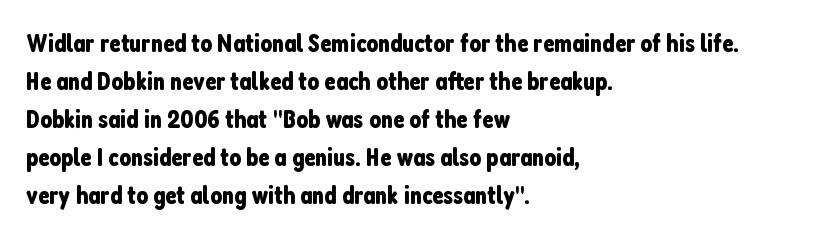
Vertical strokes here are truly vertical. Inter-character spacing is left at the font's built-in metrics. Beneath every word, the page is bare. The typesetter chose a ragged-right arrangement here. Quick note: interline space is typical.
